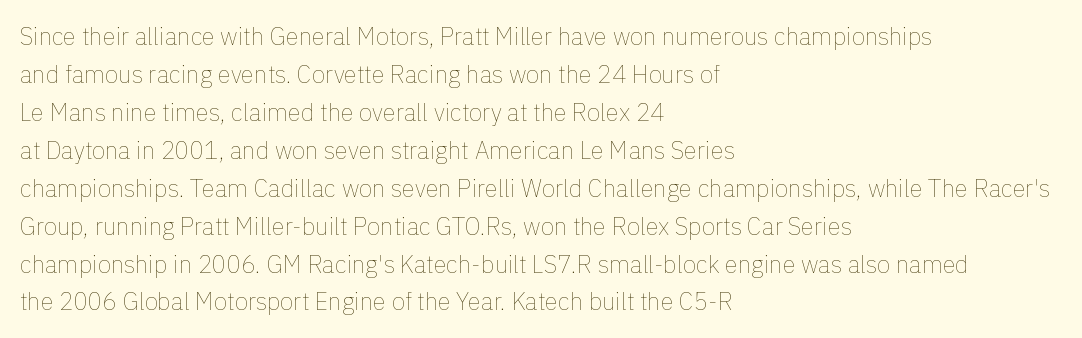
The image shows 24 px text type, upright; set left-aligned, normal line spacing (1.58x), normal letter spacing, not underlined.
